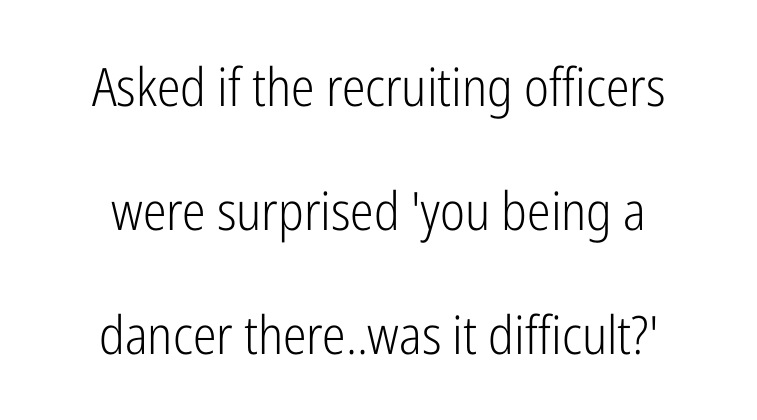
Q: Is the text bold? A: No.
Q: Is the text italic (slanted)? A: No, it is upright.
Q: Is the typeface a serif or a sans-serif typeface? A: Sans-serif.
Q: Is the text underlined? A: No.
Q: How is the paragraph aligned? A: Centered.
Q: Is the spacing between letters normal or unusually wide? A: Normal.
Q: Is the spacing between lines tight, normal or loose? A: Loose.
Q: Width (condensed, normal, or wide)? A: Condensed.
Q: Stroke contrast? A: Low.
Q: x-height? A: Medium.
Q: Monospaced? A: No.
